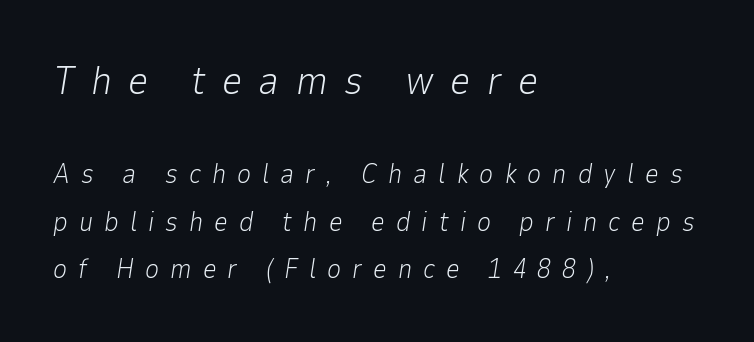
Q: Is the text bold? A: No.
Q: Is the text italic (slanted)? A: Yes, it leans right by about 9 degrees.
Q: Is the text underlined? A: No.
Q: How is the paragraph aligned? A: Left-aligned.
Q: Is the spacing between letters normal or unusually wide? A: Unusually wide.
Q: Which block of text is set in a larger size, the first (top) or the second (bottom)? A: The first (top) one.
Q: Width (condensed, normal, or wide)? A: Normal.
Q: Stroke contrast? A: Low.
Q: x-height? A: Medium.
Q: Monospaced? A: No.
